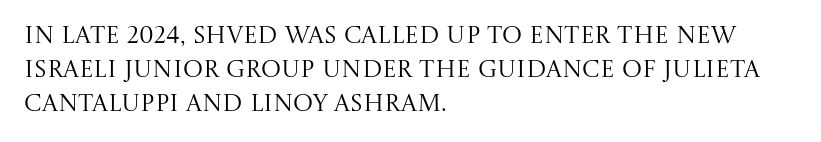
Q: Is the text bold? A: No.
Q: Is the text italic (slanted)? A: No, it is upright.
Q: Is the text underlined? A: No.
Q: How is the paragraph aligned? A: Left-aligned.
Q: Is the spacing between letters normal or unusually wide? A: Normal.
Q: Is the spacing between lines tight, normal or loose? A: Normal.
